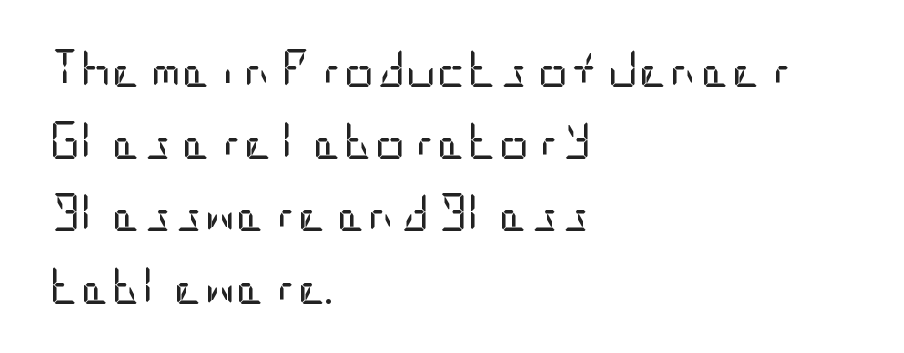
{"serif": "no", "italic": "no", "bold": "no", "weight": "regular", "width": "condensed", "stroke_contrast": "low", "x_height": "large", "underline": "no", "align": "left", "line_spacing": "loose", "line_spacing_ratio": 1.9, "letter_spacing": "normal", "letter_spacing_em": 0.0, "glyph_px": 38}
